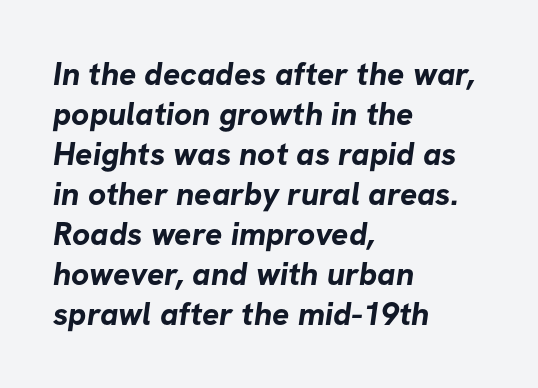
Q: Is the text bold? A: Yes.
Q: Is the typeface a serif or a sans-serif typeface? A: Sans-serif.
Q: Is the text underlined? A: No.
Q: How is the paragraph aligned? A: Left-aligned.
Q: Is the spacing between letters normal or unusually wide? A: Normal.
Q: Is the spacing between lines tight, normal or loose? A: Normal.
Q: Width (condensed, normal, or wide)? A: Normal.
Q: Stroke contrast? A: Low.
Q: x-height? A: Medium.
Q: Monospaced? A: No.
